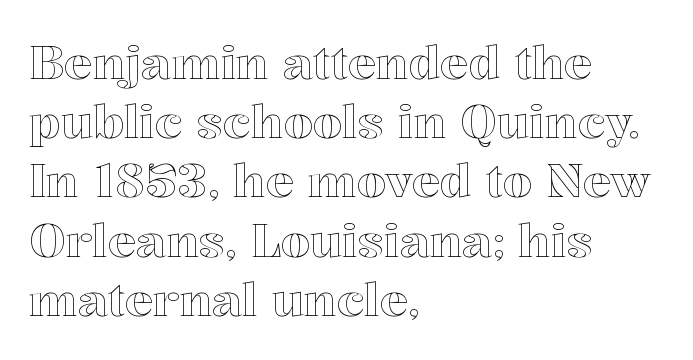
The rows are spaced the way most documents space them. Left-aligned paragraph, ragged on the right. The letterforms sit shoulder to shoulder at normal distance. Bare-footed words on every line. Characters remain perfectly vertical along every line. Looks like regular typesetting: each glyph gets only the width it needs.
